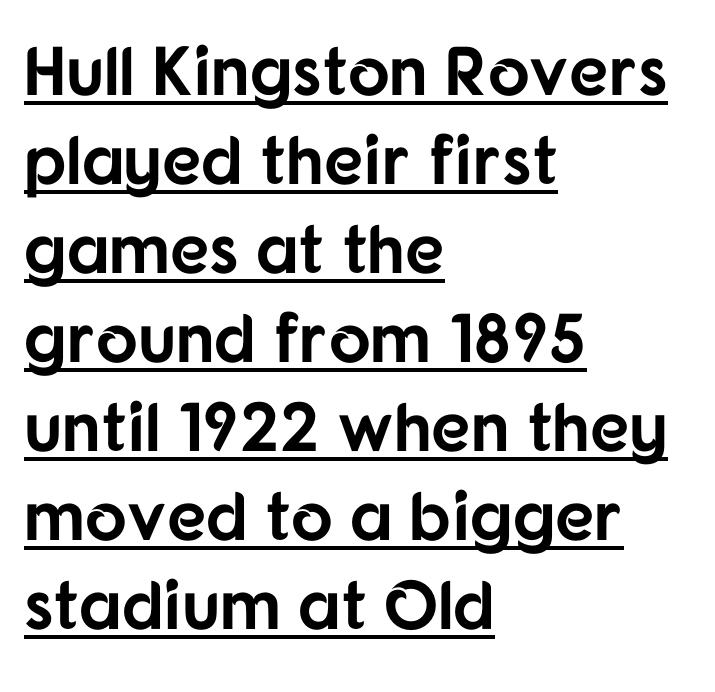
{"serif": "no", "italic": "no", "bold": "yes", "weight": "bold", "width": "normal", "stroke_contrast": "low", "x_height": "medium", "monospaced": "no", "underline": "yes", "align": "left", "line_spacing": "normal", "line_spacing_ratio": 1.29, "letter_spacing": "normal", "letter_spacing_em": 0.0, "glyph_px": 69}
